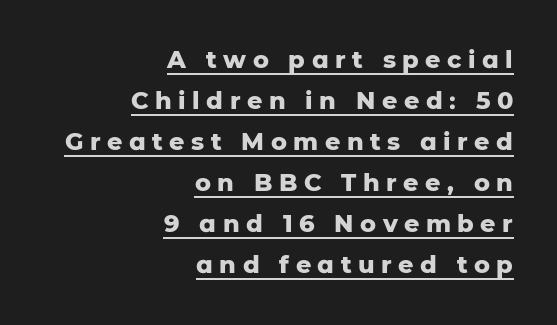
Q: Is the text bold? A: Yes.
Q: Is the text italic (slanted)? A: No, it is upright.
Q: Is the text underlined? A: Yes.
Q: How is the paragraph aligned? A: Right-aligned.
Q: Is the spacing between letters normal or unusually wide? A: Unusually wide.
